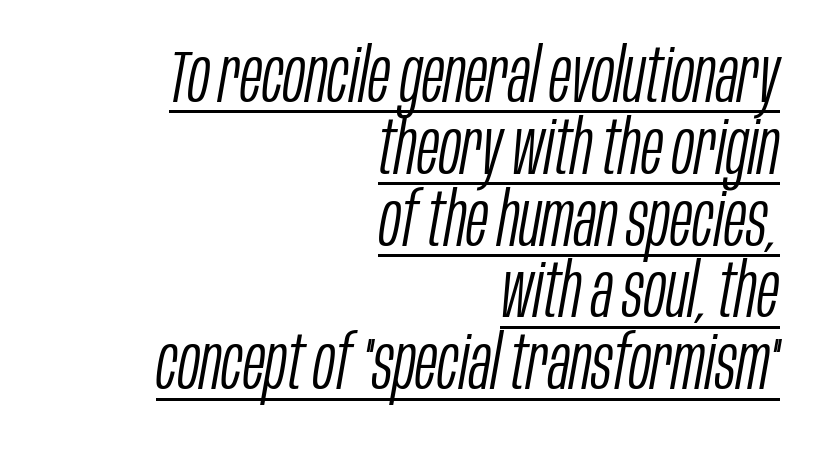
You could call the tracking neutral — neither tight nor loose. Reading down the block, your eye finds every line finishing at a fixed right position. A typesetter would call this proportional, since set widths differ per character. An italicized treatment has been applied to the whole sample.
